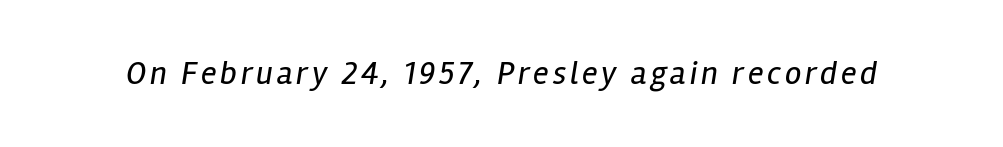
{"italic": "yes", "lean": "right", "slant_degrees": 12, "bold": "no", "weight": "regular", "width": "condensed", "stroke_contrast": "low", "x_height": "medium", "monospaced": "no", "underline": "no", "glyph_px": 33}
